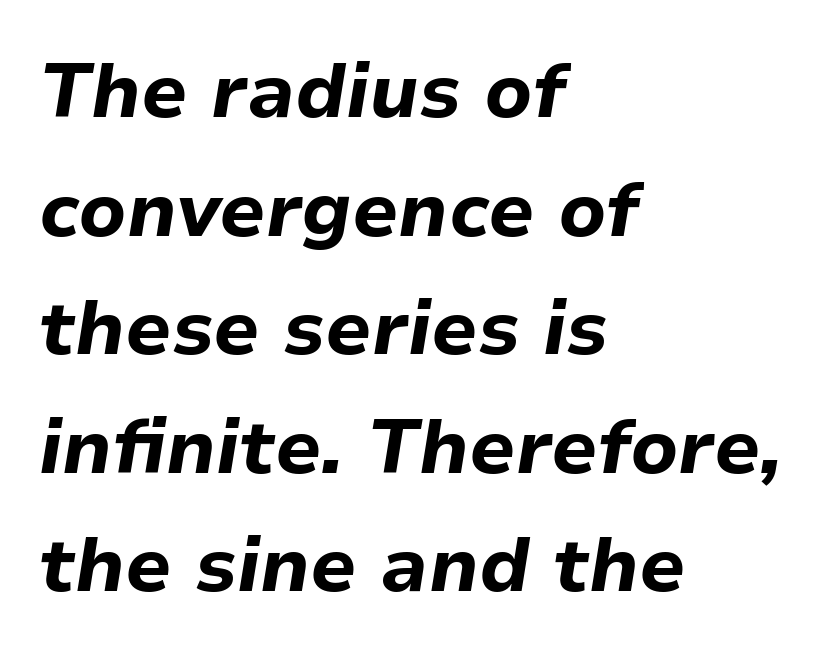
The image shows 77 px bold type, italic (leaning right); set left-aligned, normal line spacing (1.54x), normal letter spacing, not underlined; low stroke contrast and a medium x-height.
